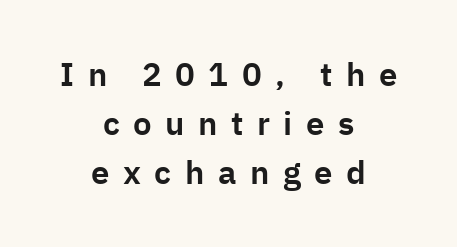
The image shows 33 px sans-serif type, upright; set centered, normal line spacing (1.49x), unusually wide letter spacing (+0.41 em), not underlined; low stroke contrast and a medium x-height.
